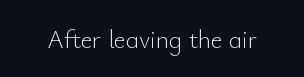
Q: Is the text bold? A: No.
Q: Is the text italic (slanted)? A: No, it is upright.
Q: Is the text underlined? A: No.
Q: Is the spacing between letters normal or unusually wide? A: Normal.
